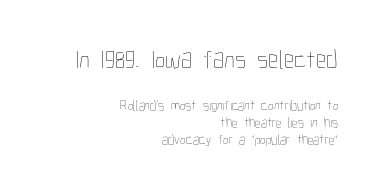
Q: Is the text bold? A: No.
Q: Is the text italic (slanted)? A: No, it is upright.
Q: Is the text underlined? A: No.
Q: How is the paragraph aligned? A: Right-aligned.
Q: Is the spacing between letters normal or unusually wide? A: Normal.
Q: Which block of text is set in a larger size, the first (top) or the second (bottom)? A: The first (top) one.
